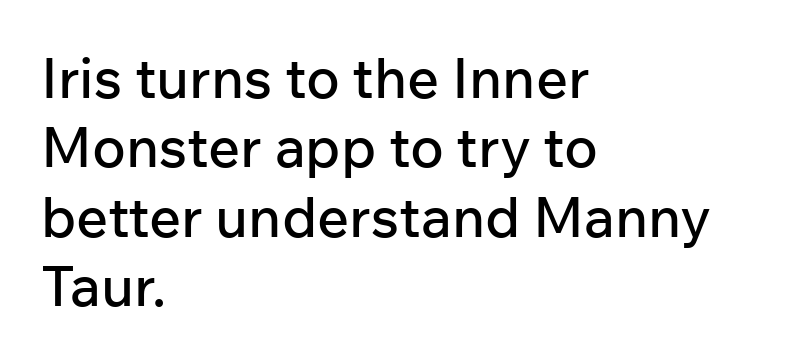
{"serif": "no", "italic": "no", "width": "normal", "stroke_contrast": "low", "x_height": "medium", "monospaced": "no", "underline": "no", "align": "left", "line_spacing_ratio": 1.24, "letter_spacing": "normal", "letter_spacing_em": 0.0, "glyph_px": 56}
